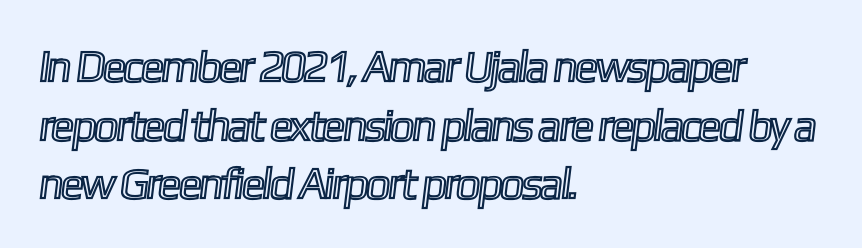
The image shows 44 px condensed type; set left-aligned, normal line spacing (1.33x), normal letter spacing, not underlined; a medium x-height.
